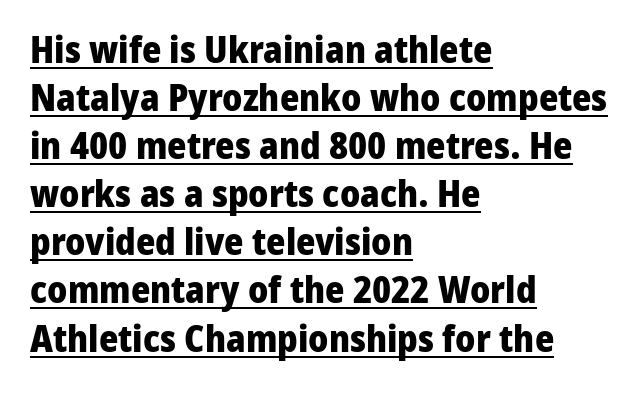
Q: Is the text bold? A: Yes.
Q: Is the text italic (slanted)? A: No, it is upright.
Q: Is the typeface a serif or a sans-serif typeface? A: Sans-serif.
Q: Is the text underlined? A: Yes.
Q: How is the paragraph aligned? A: Left-aligned.
Q: Is the spacing between letters normal or unusually wide? A: Normal.
Q: Is the spacing between lines tight, normal or loose? A: Normal.
Q: Width (condensed, normal, or wide)? A: Normal.
Q: Stroke contrast? A: Low.
Q: x-height? A: Medium.
Q: Monospaced? A: No.
